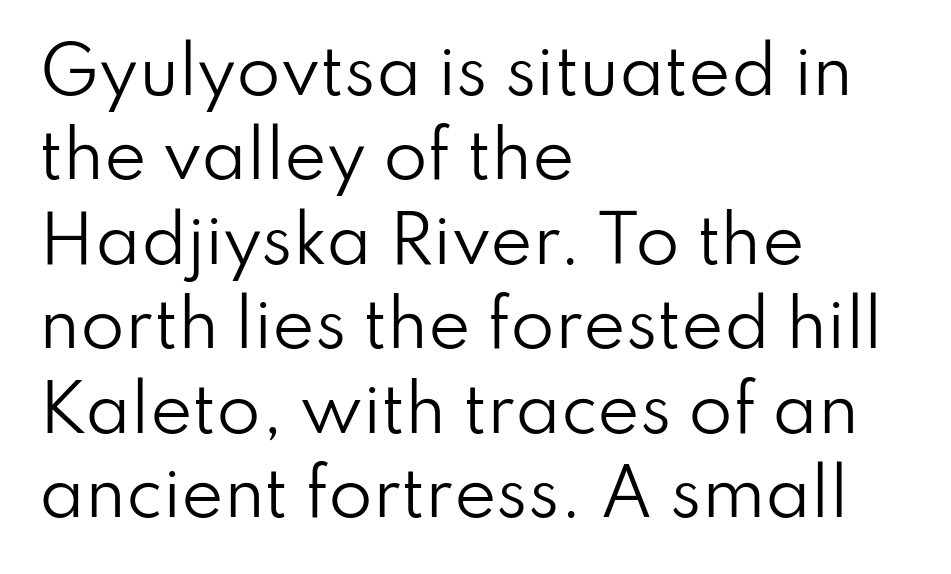
Normally led — the rows are evenly, conventionally spaced. In terms of letterform style, serifs are entirely absent. A roman cut, with each character standing at attention. Layout note: lines flush left.
